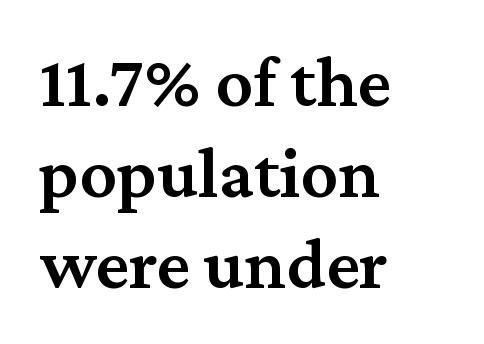
The image shows 74 px semibold serif type, upright; set left-aligned, line spacing 1.23x, normal letter spacing, not underlined; medium stroke contrast and a medium x-height.
